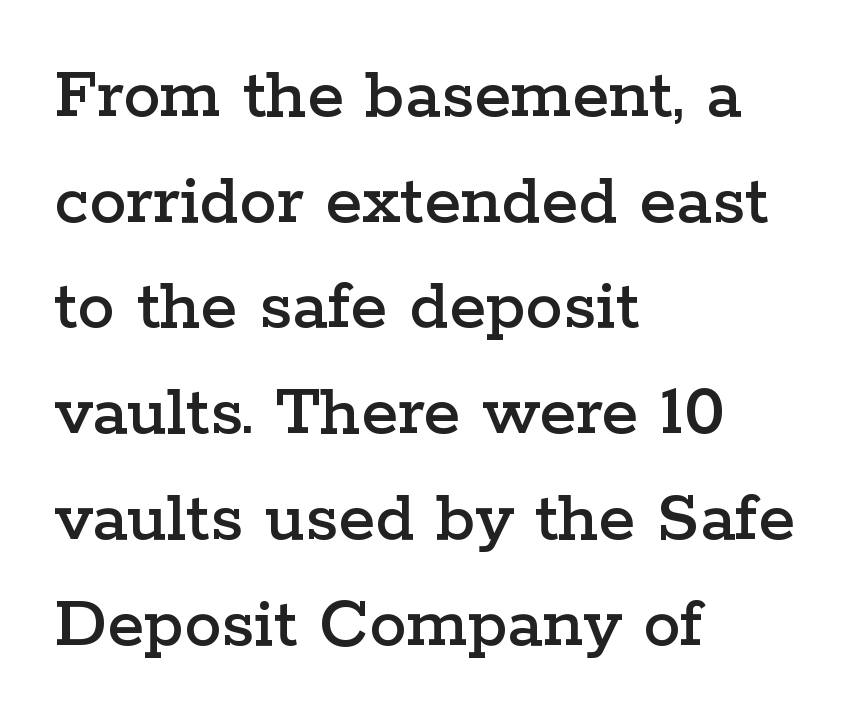
Q: Is the text italic (slanted)? A: No, it is upright.
Q: Is the typeface a serif or a sans-serif typeface? A: Serif.
Q: Is the text underlined? A: No.
Q: How is the paragraph aligned? A: Left-aligned.
Q: Is the spacing between letters normal or unusually wide? A: Normal.
Q: Is the spacing between lines tight, normal or loose? A: Normal.
Q: Width (condensed, normal, or wide)? A: Wide.
Q: Stroke contrast? A: Low.
Q: x-height? A: Medium.
Q: Monospaced? A: No.
